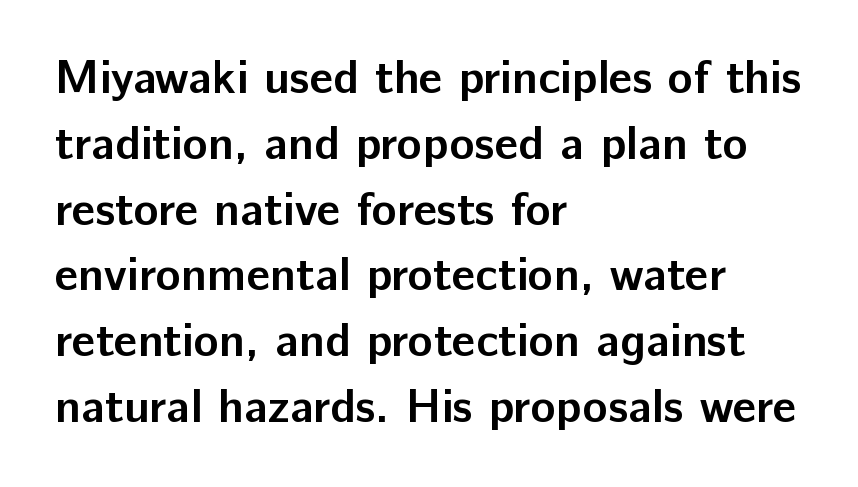
The image shows 47 px semibold sans-serif type, upright; set left-aligned, normal line spacing (1.4x), normal letter spacing, not underlined; low stroke contrast and a medium x-height.
